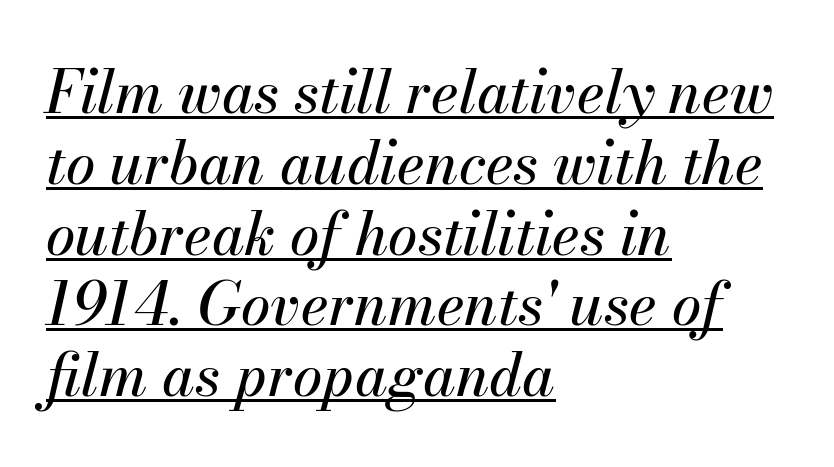
The image shows 59 px text type, italic (leaning right); set left-aligned, line spacing 1.2x, normal letter spacing, underlined; medium stroke contrast and a small x-height.
